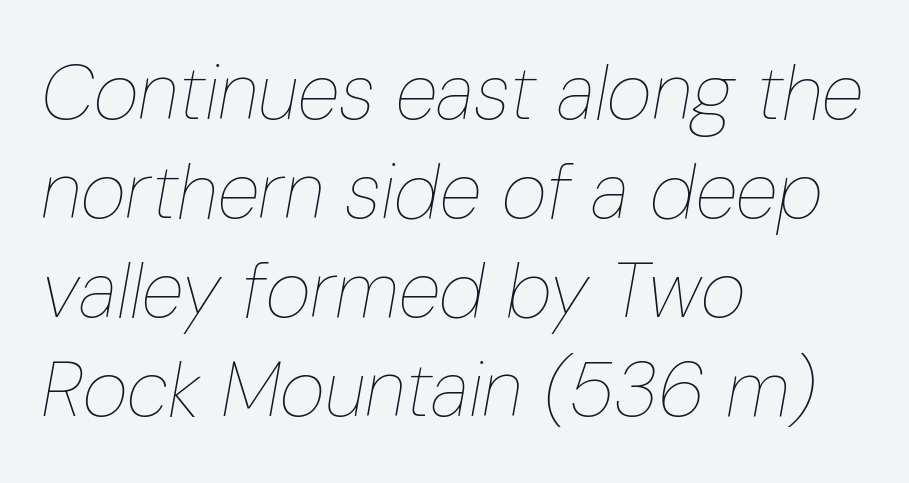
{"italic": "yes", "lean": "right", "slant_degrees": 10, "bold": "no", "weight": "thin", "width": "condensed", "stroke_contrast": "low", "x_height": "medium", "monospaced": "no", "underline": "no", "align": "left", "line_spacing": "normal", "line_spacing_ratio": 1.27, "letter_spacing": "normal", "letter_spacing_em": 0.0, "glyph_px": 78}
